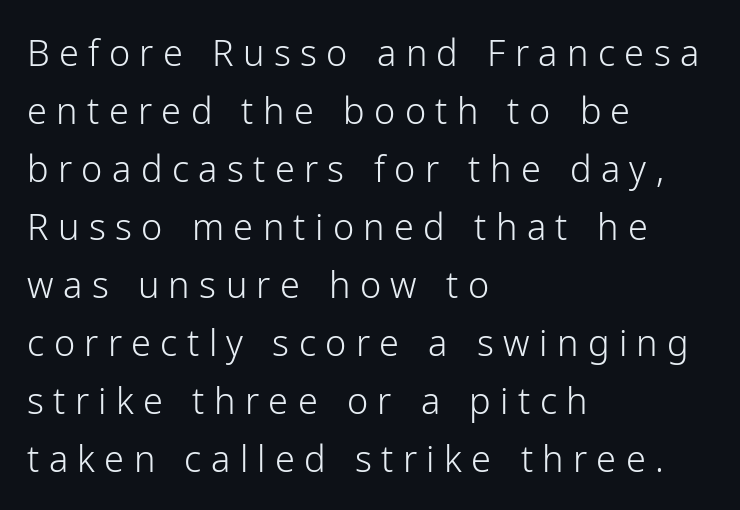
Typeset ragged right — the left edge is the straight one. Beneath every word, the page is bare. If you measured baseline to baseline, you'd find a middling distance. The typography opts for an upright posture over an oblique one.
